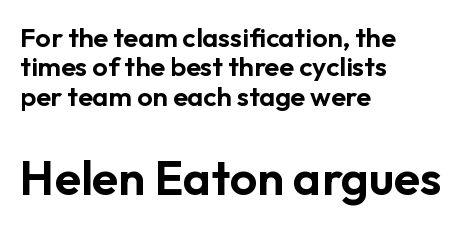
Q: Is the text italic (slanted)? A: No, it is upright.
Q: Is the typeface a serif or a sans-serif typeface? A: Sans-serif.
Q: Is the text underlined? A: No.
Q: How is the paragraph aligned? A: Left-aligned.
Q: Is the spacing between letters normal or unusually wide? A: Normal.
Q: Is the spacing between lines tight, normal or loose? A: Tight.
Q: Which block of text is set in a larger size, the first (top) or the second (bottom)? A: The second (bottom) one.
Q: Width (condensed, normal, or wide)? A: Normal.
Q: Stroke contrast? A: Low.
Q: x-height? A: Medium.
Q: Monospaced? A: No.
